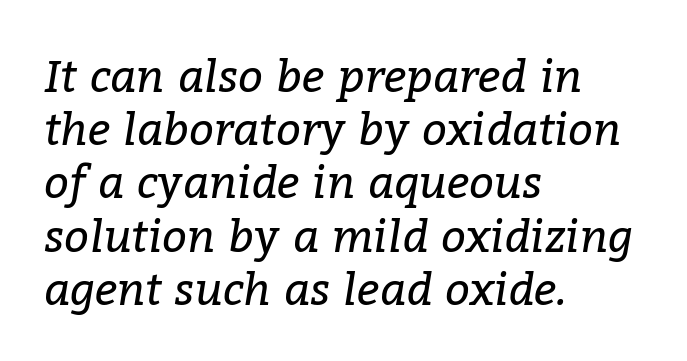
{"serif": "yes", "italic": "yes", "lean": "right", "slant_degrees": 9, "bold": "no", "weight": "regular", "width": "normal", "stroke_contrast": "low", "x_height": "medium", "monospaced": "no", "underline": "no", "align": "left", "line_spacing_ratio": 1.21, "letter_spacing": "normal", "letter_spacing_em": 0.0, "glyph_px": 44}
